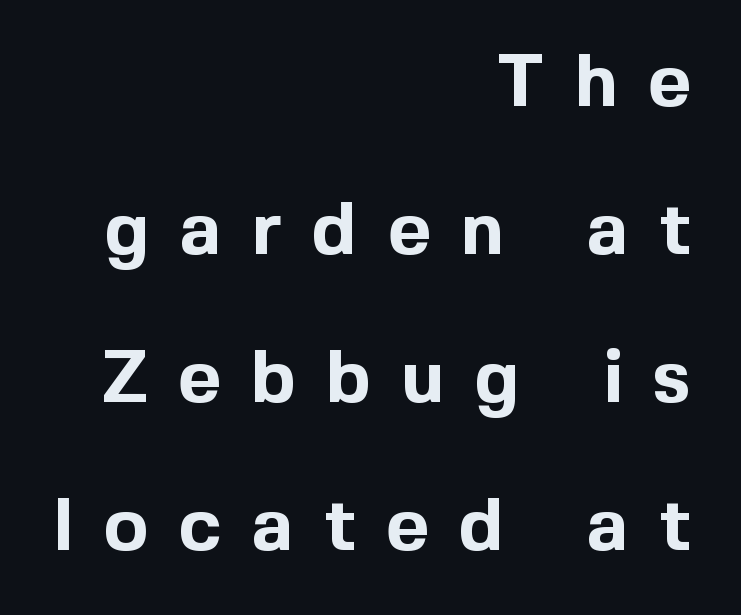
The image shows 74 px bold sans-serif type, upright; set right-aligned, loose line spacing (2.0x), unusually wide letter spacing (+0.41 em), not underlined; a medium x-height.
